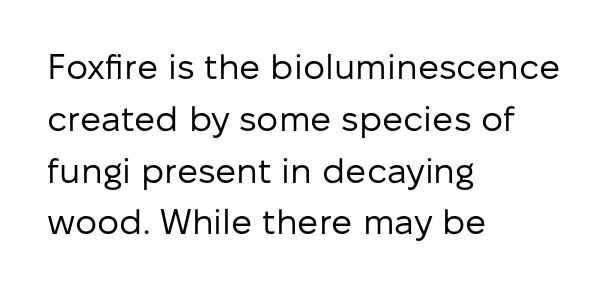
Type without underlining. Think of a printed novel: that variable character pitch is what you see here. Nope, not italic — everything's standing straight. The rendering anchors every line to the left-hand side. The font family rendered here belongs to the sans-serif group. The passage shown stacks its lines at a standard gap.
